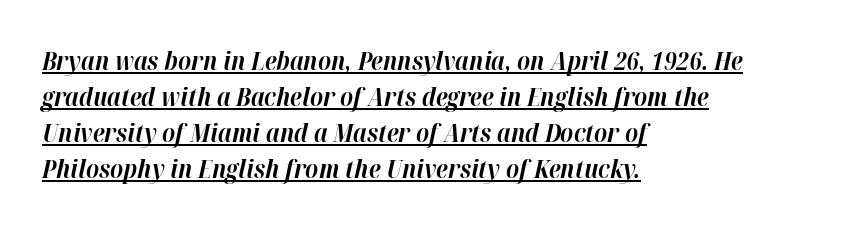
The image shows 26 px bold type, italic (leaning right); set left-aligned, normal line spacing (1.39x), normal letter spacing, underlined.
